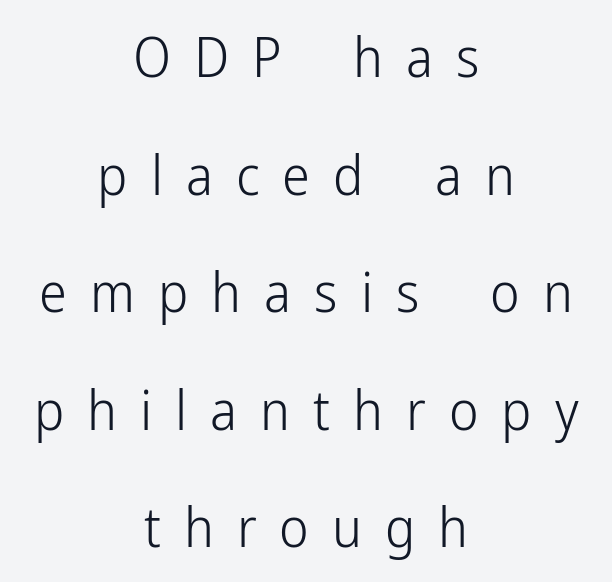
{"serif": "no", "italic": "no", "bold": "no", "weight": "light", "width": "condensed", "stroke_contrast": "low", "x_height": "medium", "monospaced": "no", "underline": "no", "align": "center", "line_spacing": "loose", "line_spacing_ratio": 2.1, "letter_spacing": "wide", "letter_spacing_em": 0.41, "glyph_px": 56}
